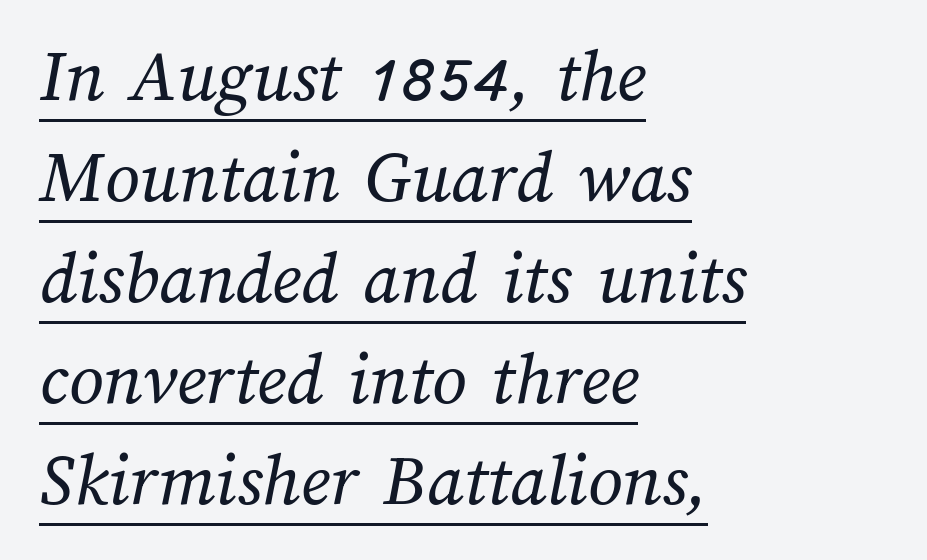
The image shows 76 px regular-weight type; set left-aligned, normal line spacing (1.33x), normal letter spacing, underlined; medium stroke contrast and a medium x-height.
